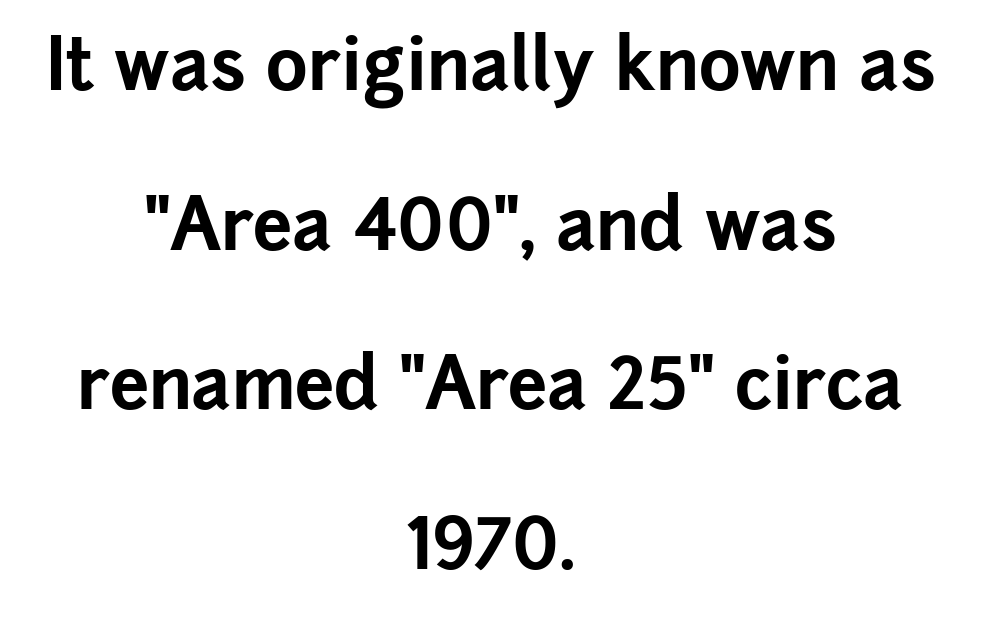
{"serif": "no", "italic": "no", "bold": "yes", "weight": "bold", "width": "normal", "stroke_contrast": "low", "x_height": "medium", "monospaced": "no", "underline": "no", "align": "center", "line_spacing": "loose", "line_spacing_ratio": 2.25, "letter_spacing": "normal", "letter_spacing_em": 0.0, "glyph_px": 71}
